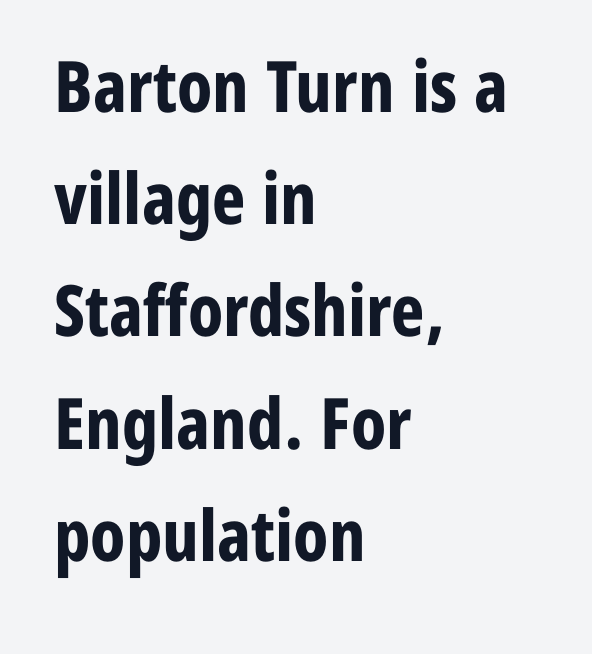
{"serif": "no", "italic": "no", "bold": "yes", "weight": "bold", "width": "condensed", "stroke_contrast": "low", "x_height": "medium", "monospaced": "no", "underline": "no", "align": "left", "line_spacing": "normal", "line_spacing_ratio": 1.58, "letter_spacing": "normal", "letter_spacing_em": 0.0, "glyph_px": 71}
